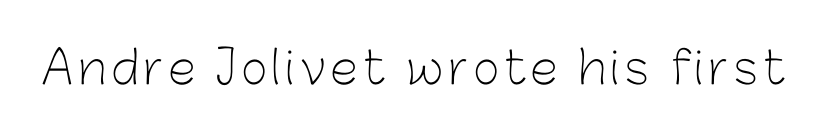
Underline: absent. Observe the absence of serifs on each vertical stroke in this sample. Does the lettering tilt? It doesn't — this is upright. These lines are rendered in a variable-pitch font. The passage shown is not bold in any degree.
